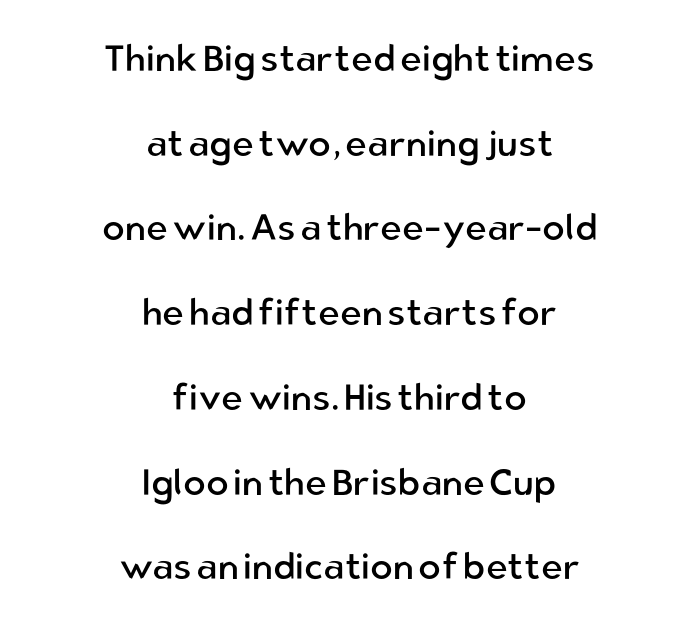
Each letter keeps its own natural width here, so spacing adapts to shape. Alignment: centered. Serif or sans? Sans — the stroke terminals are bare. The typeface has the unassuming heft of standard copy or less. One glance says open: line gaps are wider than usual. In terms of letterspacing, this is plain default setting.
